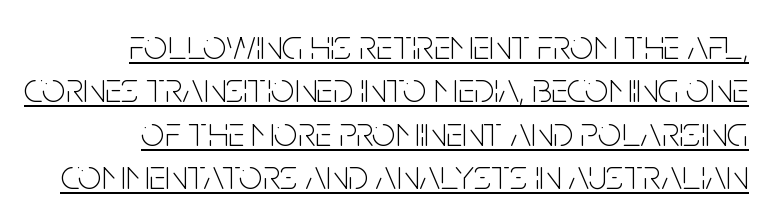
{"serif": "no", "italic": "no", "bold": "no", "weight": "thin", "width": "condensed", "stroke_contrast": "low", "x_height": "large", "monospaced": "no", "underline": "yes", "line_spacing": "tight", "line_spacing_ratio": 1.03, "letter_spacing": "normal", "letter_spacing_em": 0.0, "glyph_px": 42}
